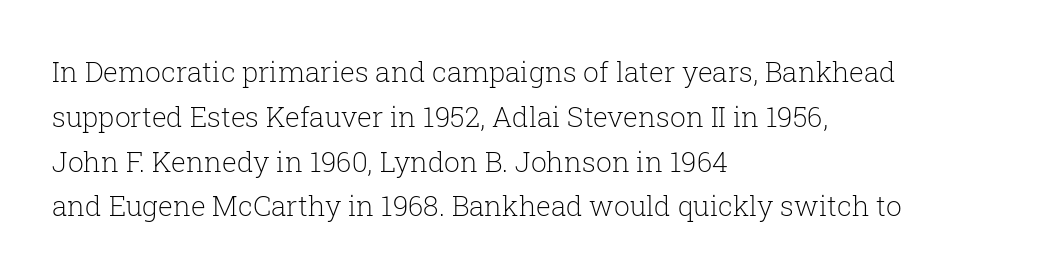
Evenly set lines give the paragraph a standard silhouette. Is the stroke heavy? The answer is a plain regular-or-lighter. Looks like regular typesetting: each glyph gets only the width it needs. Here the glyphs are tracked normally, forming tight word shapes. Each row of text sits above clean, open space. Vertical strokes here are truly vertical.
